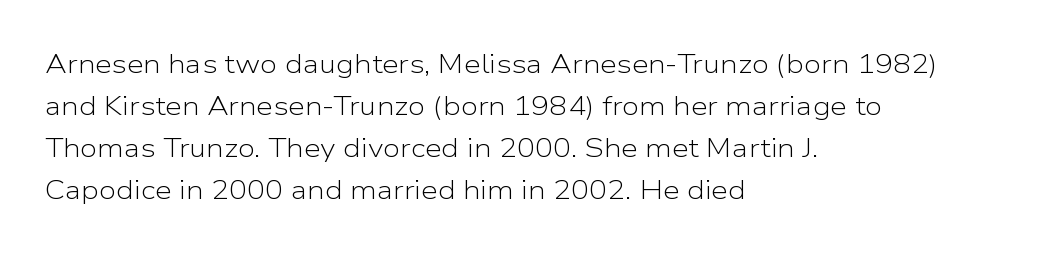
{"italic": "no", "bold": "no", "underline": "no", "align": "left", "line_spacing": "normal", "line_spacing_ratio": 1.55, "letter_spacing": "normal", "letter_spacing_em": 0.0, "glyph_px": 27}
